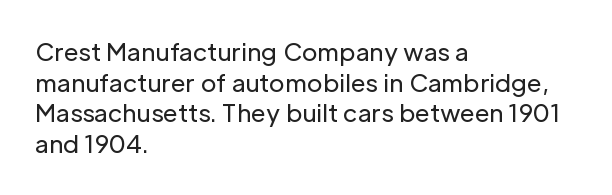
The image shows 24 px text type, upright; set left-aligned, normal line spacing (1.28x), normal letter spacing, not underlined.
